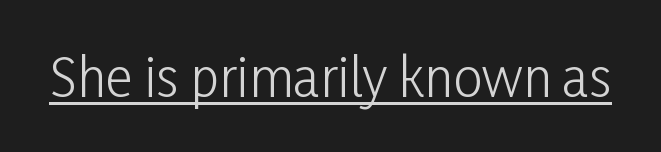
{"serif": "no", "italic": "no", "bold": "no", "weight": "light", "width": "condensed", "stroke_contrast": "low", "x_height": "medium", "monospaced": "no", "underline": "yes", "letter_spacing": "normal", "letter_spacing_em": 0.0, "glyph_px": 52}
